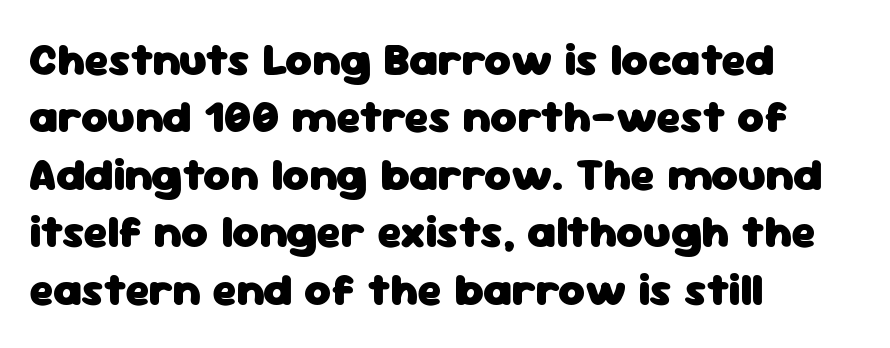
Q: Is the text bold? A: Yes.
Q: Is the text italic (slanted)? A: No, it is upright.
Q: Is the typeface a serif or a sans-serif typeface? A: Sans-serif.
Q: Is the text underlined? A: No.
Q: How is the paragraph aligned? A: Left-aligned.
Q: Is the spacing between letters normal or unusually wide? A: Normal.
Q: Is the spacing between lines tight, normal or loose? A: Normal.
Q: Width (condensed, normal, or wide)? A: Normal.
Q: Stroke contrast? A: Low.
Q: x-height? A: Medium.
Q: Monospaced? A: No.
